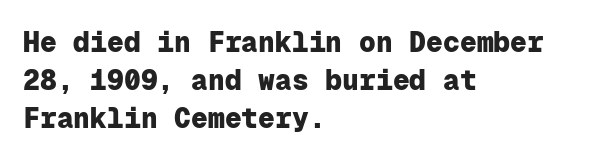
The image shows 28 px heavy sans-serif type, upright, monospaced; set left-aligned, normal line spacing (1.35x), normal letter spacing, not underlined; low stroke contrast and a medium x-height.
